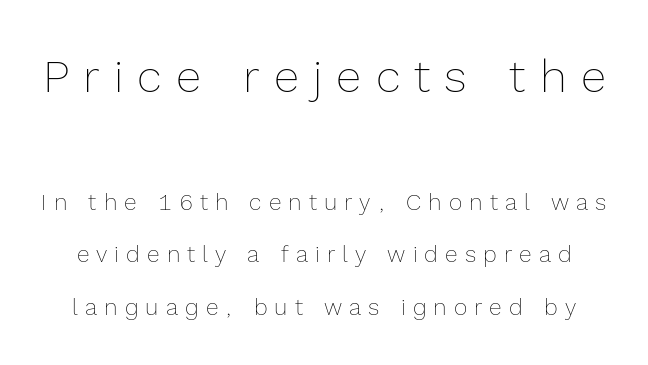
Q: Is the text bold? A: No.
Q: Is the text italic (slanted)? A: No, it is upright.
Q: Is the text underlined? A: No.
Q: Is the spacing between letters normal or unusually wide? A: Unusually wide.
Q: Is the spacing between lines tight, normal or loose? A: Loose.
Q: Which block of text is set in a larger size, the first (top) or the second (bottom)? A: The first (top) one.
Q: Width (condensed, normal, or wide)? A: Normal.
Q: x-height? A: Medium.
Q: Monospaced? A: No.
